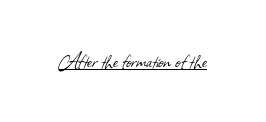
The image shows 23 px text type; set normal letter spacing, underlined.
